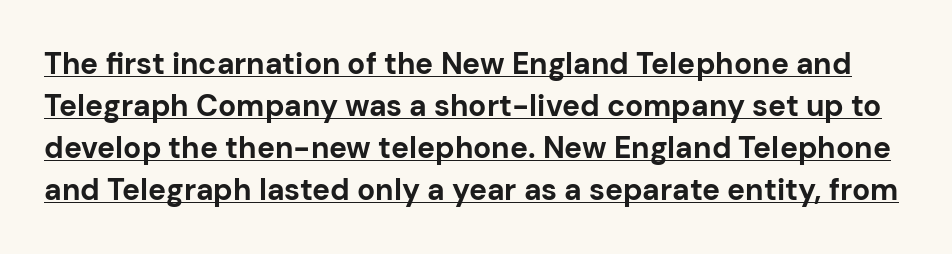
The image shows 30 px bold sans-serif type, upright; set normal line spacing (1.4x), normal letter spacing, underlined; low stroke contrast and a medium x-height.
